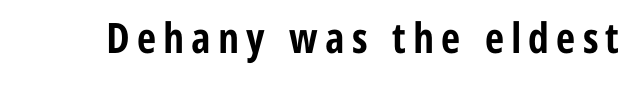
Stroke thickness is high; the sample reads as a true bold. These lines are composed in type without serifs. No word sits above an underline. The rendering uses natural spacing where letterforms have individual widths. Style check: upright.
